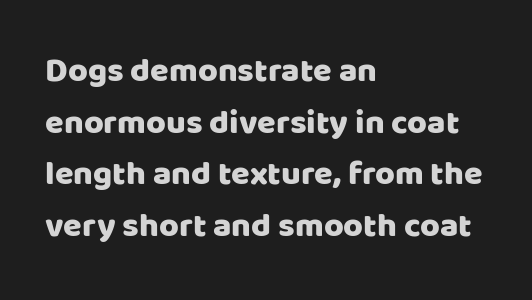
Q: Is the text italic (slanted)? A: No, it is upright.
Q: Is the typeface a serif or a sans-serif typeface? A: Sans-serif.
Q: Is the text underlined? A: No.
Q: How is the paragraph aligned? A: Left-aligned.
Q: Is the spacing between letters normal or unusually wide? A: Normal.
Q: Is the spacing between lines tight, normal or loose? A: Normal.
Q: Width (condensed, normal, or wide)? A: Normal.
Q: Stroke contrast? A: Low.
Q: x-height? A: Large.
Q: Monospaced? A: No.
